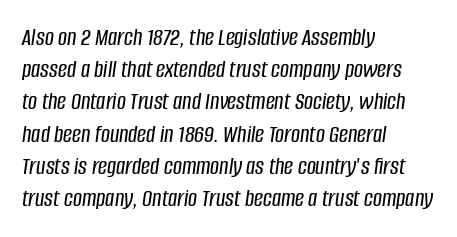
Q: Is the text italic (slanted)? A: Yes, it leans right by about 8 degrees.
Q: Is the text underlined? A: No.
Q: How is the paragraph aligned? A: Left-aligned.
Q: Is the spacing between letters normal or unusually wide? A: Normal.
Q: Is the spacing between lines tight, normal or loose? A: Normal.
